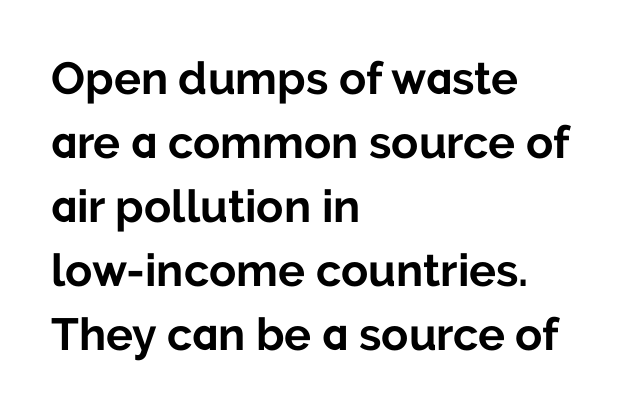
The image shows 45 px bold sans-serif type, upright; set left-aligned, normal line spacing (1.42x), normal letter spacing, not underlined; low stroke contrast and a medium x-height.
